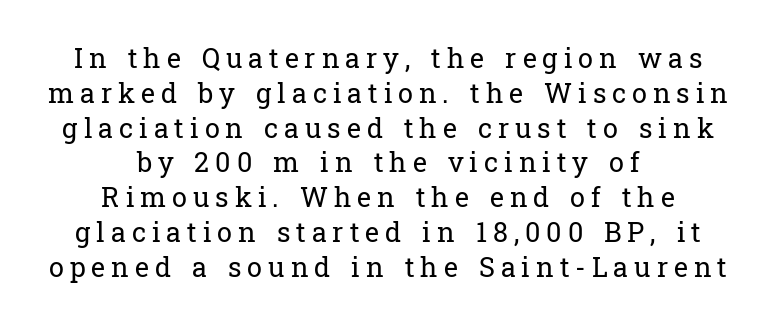
Letter spacing: wide. This rendering uses center alignment, leaving both contours irregular but symmetric. The typography opts for an upright posture over an oblique one. Leading matches the norm, producing a regular column. Is this a heavy cut? Hardly; it is regular or lighter. Descender tails drop into unmarked territory.
